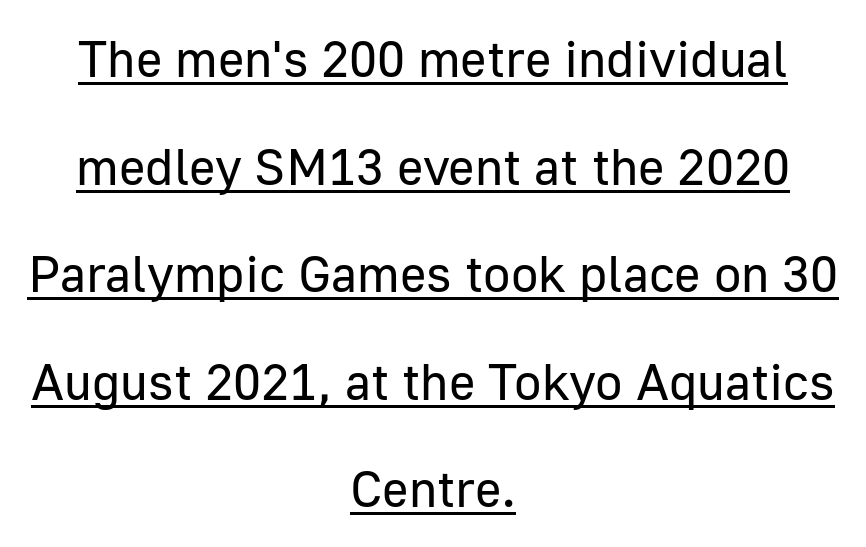
The weight would be labelled regular, book, light, or lighter still. Every character sits straight up, as roman type does. Character widths vary here, with narrow letters taking less room than wide ones. Leftover space on each line is divided equally before and after the words. Honestly, the letter spacing is just normal — you wouldn't notice it.
